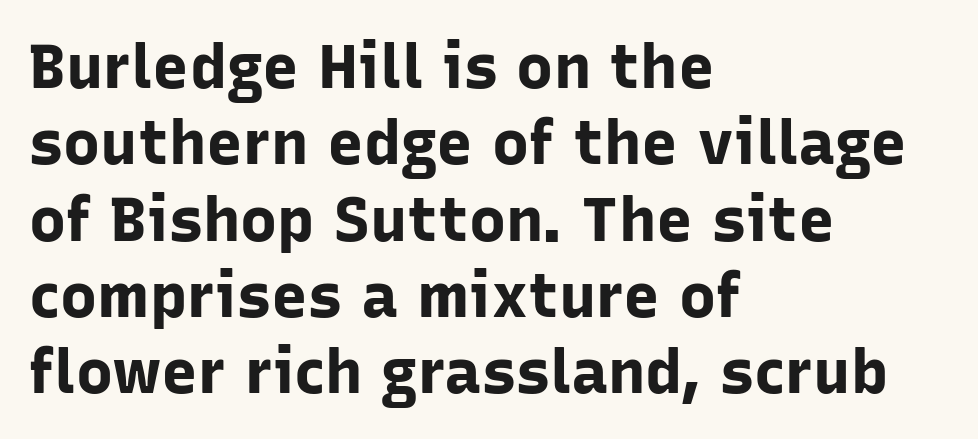
Q: Is the text bold? A: Yes.
Q: Is the text italic (slanted)? A: No, it is upright.
Q: Is the typeface a serif or a sans-serif typeface? A: Sans-serif.
Q: Is the text underlined? A: No.
Q: How is the paragraph aligned? A: Left-aligned.
Q: Is the spacing between letters normal or unusually wide? A: Normal.
Q: Width (condensed, normal, or wide)? A: Normal.
Q: Stroke contrast? A: Low.
Q: x-height? A: Medium.
Q: Monospaced? A: No.
